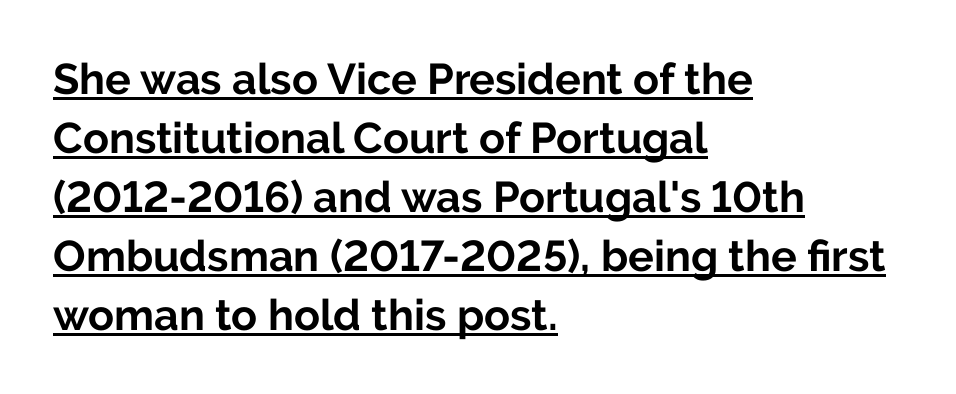
The image shows 43 px bold sans-serif type, upright; set left-aligned, normal line spacing (1.37x), normal letter spacing, underlined; low stroke contrast and a medium x-height.
